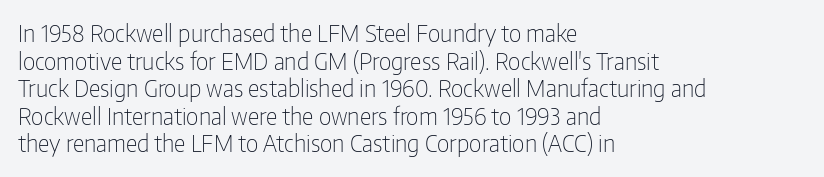
Q: Is the text bold? A: No.
Q: Is the text italic (slanted)? A: No, it is upright.
Q: Is the text underlined? A: No.
Q: How is the paragraph aligned? A: Left-aligned.
Q: Is the spacing between letters normal or unusually wide? A: Normal.
